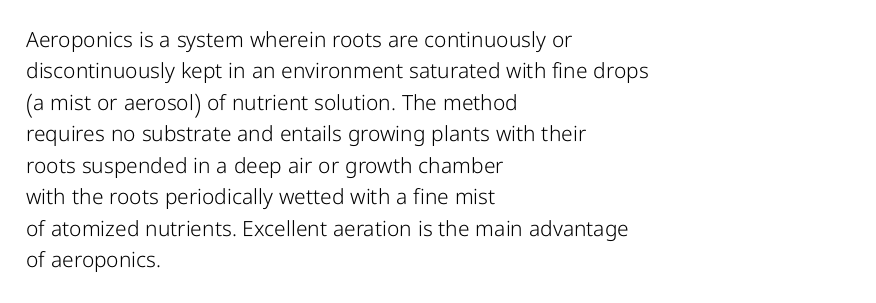
{"italic": "no", "bold": "no", "underline": "no", "align": "left", "line_spacing": "normal", "line_spacing_ratio": 1.5, "letter_spacing": "normal", "letter_spacing_em": 0.0, "glyph_px": 21}
